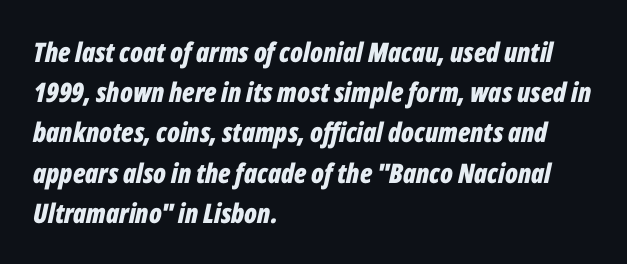
{"italic": "yes", "lean": "right", "slant_degrees": 12, "bold": "yes", "underline": "no", "align": "left", "line_spacing": "normal", "line_spacing_ratio": 1.49, "letter_spacing": "normal", "letter_spacing_em": 0.0, "glyph_px": 27}
